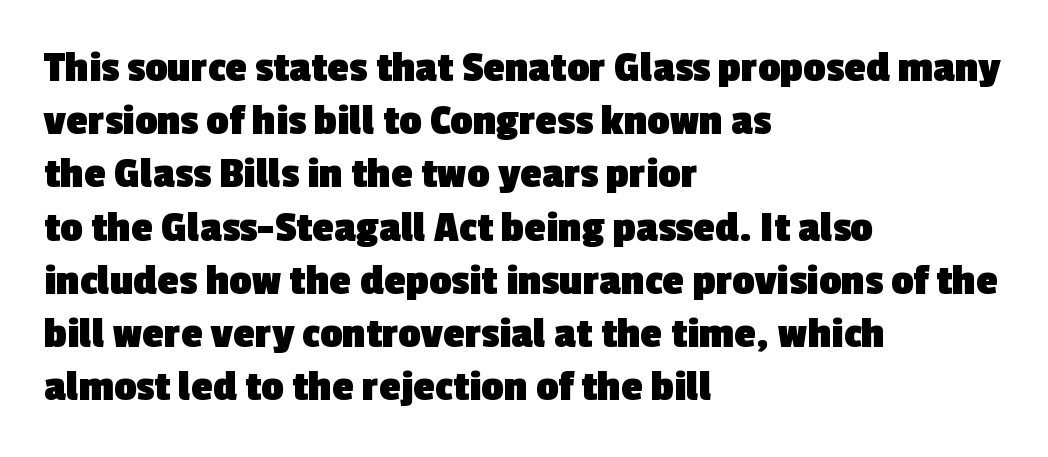
{"serif": "no", "bold": "yes", "weight": "heavy", "width": "normal", "x_height": "medium", "monospaced": "no", "underline": "no", "align": "left", "line_spacing_ratio": 1.21, "letter_spacing": "normal", "letter_spacing_em": 0.0, "glyph_px": 44}
